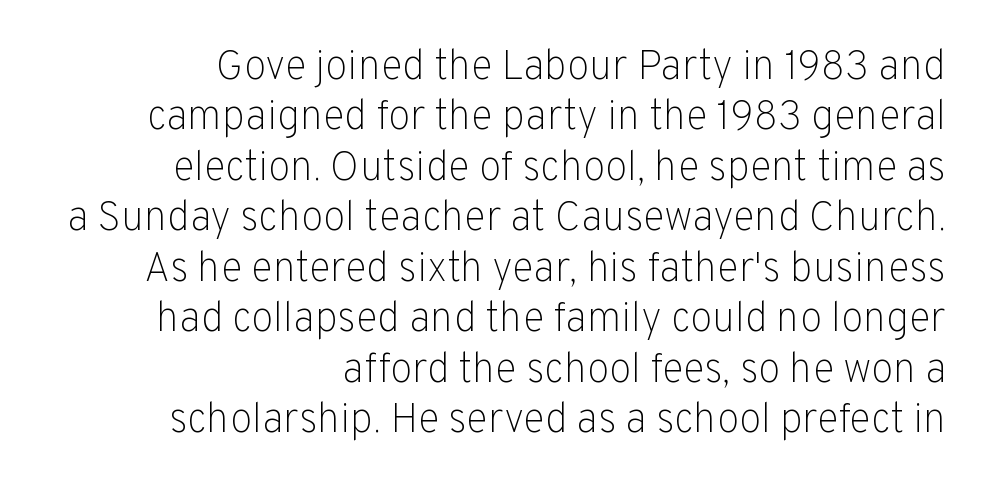
Q: Is the text bold? A: No.
Q: Is the text italic (slanted)? A: No, it is upright.
Q: Is the typeface a serif or a sans-serif typeface? A: Sans-serif.
Q: Is the text underlined? A: No.
Q: How is the paragraph aligned? A: Right-aligned.
Q: Is the spacing between letters normal or unusually wide? A: Normal.
Q: Width (condensed, normal, or wide)? A: Normal.
Q: Stroke contrast? A: Low.
Q: x-height? A: Medium.
Q: Monospaced? A: No.
